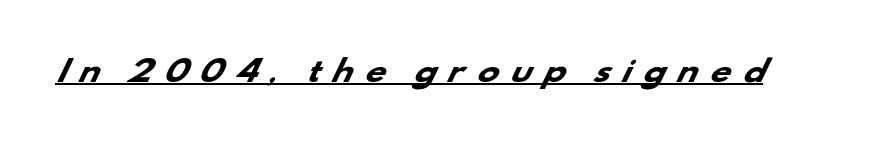
The image shows 29 px heavy, wide sans-serif type; set unusually wide letter spacing (+0.38 em), underlined; low stroke contrast and a small x-height.
